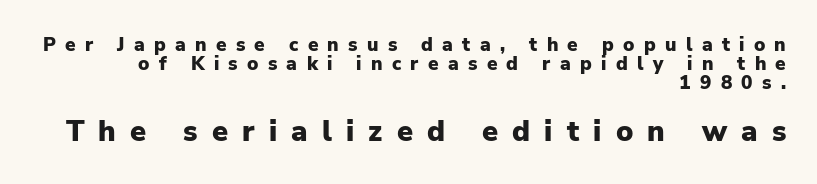
{"serif": "no", "italic": "no", "bold": "yes", "weight": "heavy", "width": "normal", "stroke_contrast": "low", "x_height": "medium", "monospaced": "no", "underline": "no", "align": "right", "line_spacing": "tight", "line_spacing_ratio": 1.0, "letter_spacing": "wide", "letter_spacing_em": 0.49, "larger_block": "second", "size_ratio": 1.53, "glyph_px": 29}
